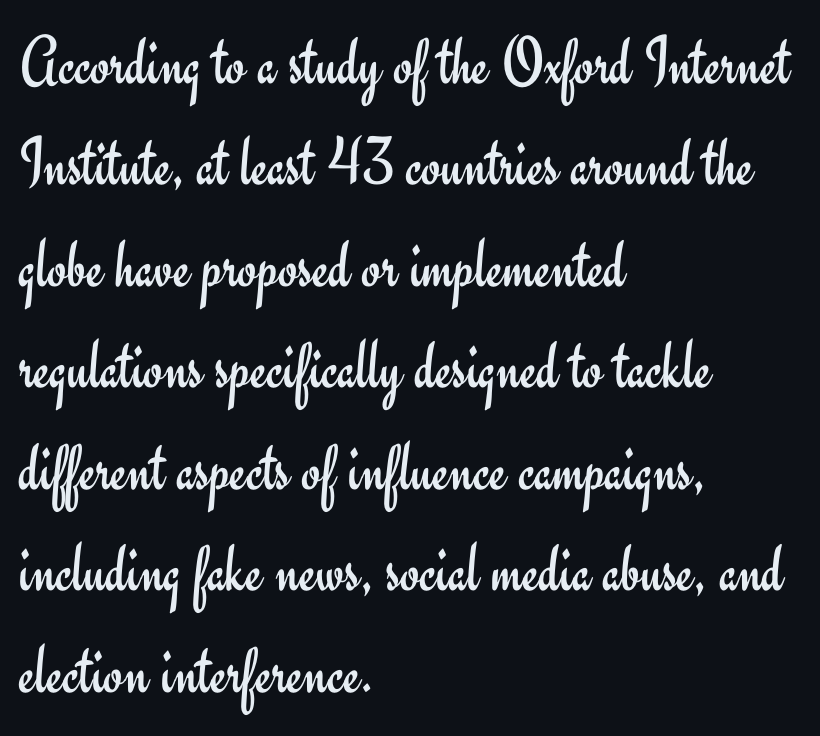
Each row of text sits above clean, open space. The passage shown stacks its lines at a standard gap. Short and long lines alike share a common starting point at left. This sample uses plain, unmodified letter spacing. The type family on display is of the sans-serif kind. Ink coverage per letter is moderate at most.
